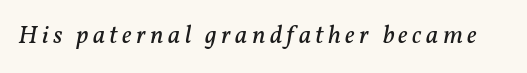
Q: Is the text bold? A: No.
Q: Is the text italic (slanted)? A: Yes, it leans right by about 11 degrees.
Q: Is the text underlined? A: No.
